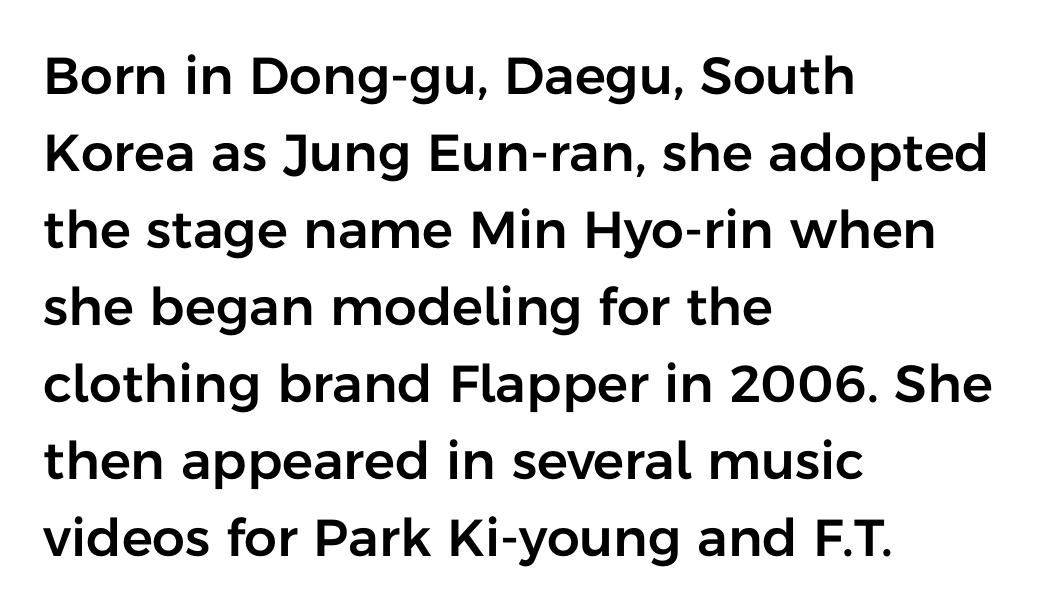
Only glyphs here, with clear space below each row. The typeface chosen for these lines omits serifs. Tall strokes in this sample are plumb rather than angled. The face used here is proportionally spaced, like ordinary book or web type. There is no visible air inserted between adjacent glyphs. Reading down the block, your eye returns to a fixed left position each line.
